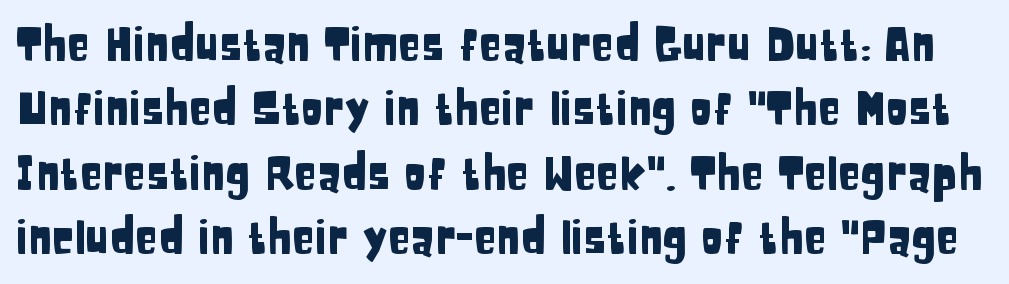
{"serif": "no", "italic": "no", "width": "condensed", "stroke_contrast": "low", "x_height": "large", "monospaced": "no", "underline": "no", "line_spacing": "normal", "line_spacing_ratio": 1.4, "letter_spacing": "normal", "letter_spacing_em": 0.0, "glyph_px": 46}
